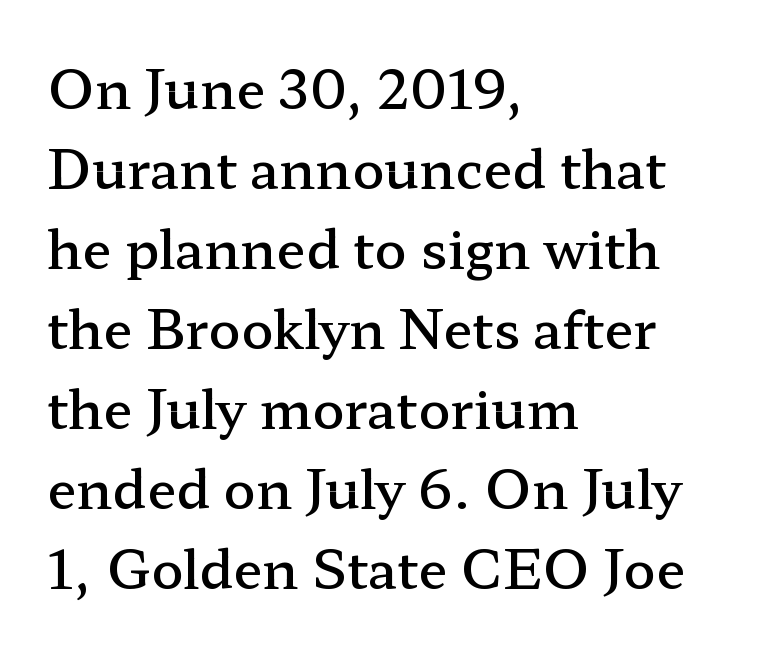
Q: Is the text bold? A: Semi-bold.
Q: Is the text italic (slanted)? A: No, it is upright.
Q: Is the typeface a serif or a sans-serif typeface? A: Serif.
Q: Is the text underlined? A: No.
Q: How is the paragraph aligned? A: Left-aligned.
Q: Is the spacing between letters normal or unusually wide? A: Normal.
Q: Is the spacing between lines tight, normal or loose? A: Normal.
Q: Width (condensed, normal, or wide)? A: Wide.
Q: Stroke contrast? A: Low.
Q: x-height? A: Medium.
Q: Monospaced? A: No.
